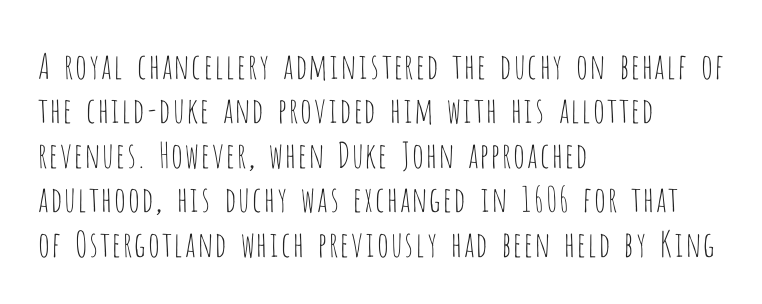
This is not heavy type; no bold has been used. Does the type have serifs? No, each stem ends abruptly. Each letter keeps its own natural width here, so spacing adapts to shape. This sample uses plain, unmodified letter spacing. Does the leading feel generous? No, just average.
